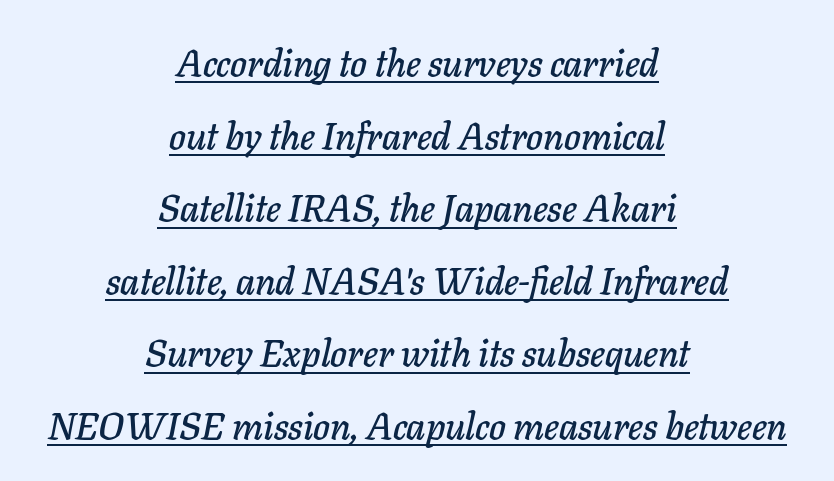
Q: Is the text italic (slanted)? A: Yes, it leans right by about 11 degrees.
Q: Is the text underlined? A: Yes.
Q: How is the paragraph aligned? A: Centered.
Q: Is the spacing between letters normal or unusually wide? A: Normal.
Q: Is the spacing between lines tight, normal or loose? A: Loose.
Q: Width (condensed, normal, or wide)? A: Normal.
Q: Stroke contrast? A: Low.
Q: x-height? A: Medium.
Q: Monospaced? A: No.
